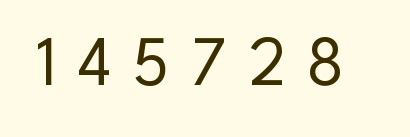
Q: Is the text bold? A: No.
Q: Is the text italic (slanted)? A: No, it is upright.
Q: Is the typeface a serif or a sans-serif typeface? A: Sans-serif.
Q: Is the text underlined? A: No.
Q: Is the spacing between letters normal or unusually wide? A: Unusually wide.
Q: Width (condensed, normal, or wide)? A: Normal.
Q: Stroke contrast? A: Low.
Q: x-height? A: Small.
Q: Monospaced? A: No.
